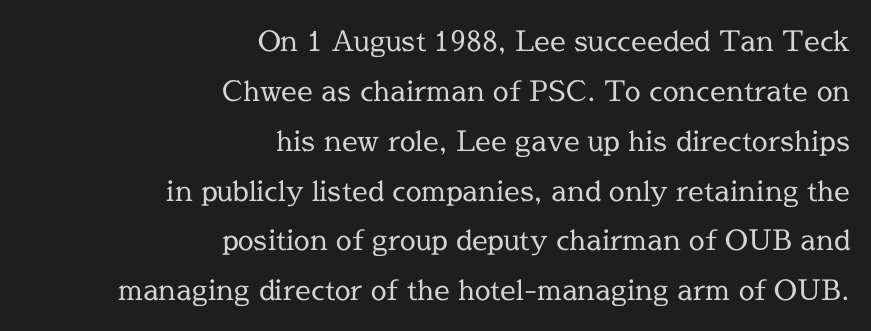
Q: Is the text bold? A: No.
Q: Is the text italic (slanted)? A: No, it is upright.
Q: Is the typeface a serif or a sans-serif typeface? A: Serif.
Q: Is the text underlined? A: No.
Q: How is the paragraph aligned? A: Right-aligned.
Q: Is the spacing between letters normal or unusually wide? A: Normal.
Q: Width (condensed, normal, or wide)? A: Normal.
Q: x-height? A: Medium.
Q: Monospaced? A: No.
